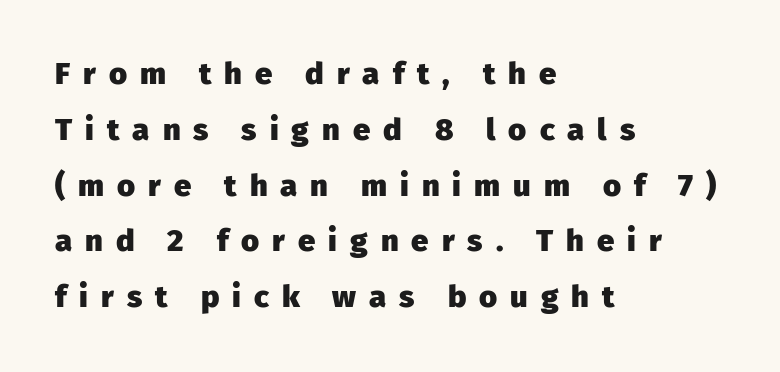
The image shows 31 px heavy sans-serif type, upright; set left-aligned, line spacing 1.8x, unusually wide letter spacing (+0.42 em), not underlined; low stroke contrast and a medium x-height.
